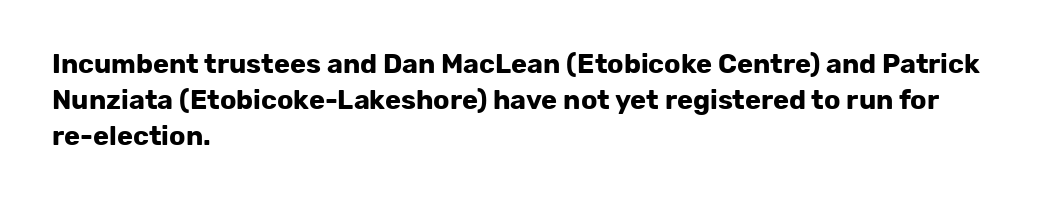
Does the weight exceed regular? Yes, all the way to bold. Inter-character spacing is left at the font's built-in metrics. If you drew a ruler down the left edge, every line would touch it. Only glyphs here, with clear space below each row. This sample keeps an unexceptional amount of space between lines.
